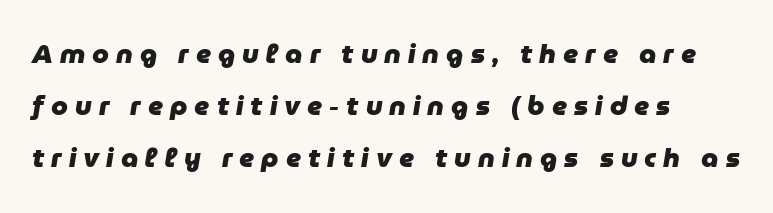
Typesetter's note: full bold, strokes at maximum text heaviness. Leading is clearly above the norm, producing a sparse column. Looking at the ascenders, they clearly lean. The words here are not underlined. The letters are spread apart with noticeably loose tracking.
